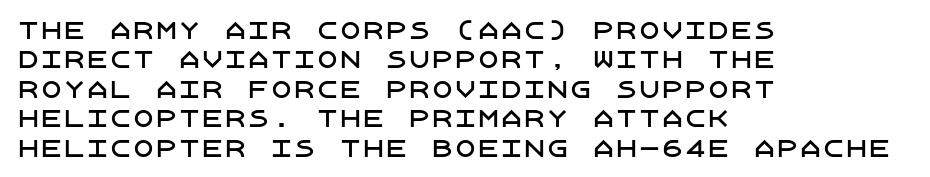
Q: Is the text italic (slanted)? A: No, it is upright.
Q: Is the text underlined? A: No.
Q: How is the paragraph aligned? A: Left-aligned.
Q: Is the spacing between letters normal or unusually wide? A: Normal.
Q: Is the spacing between lines tight, normal or loose? A: Normal.
